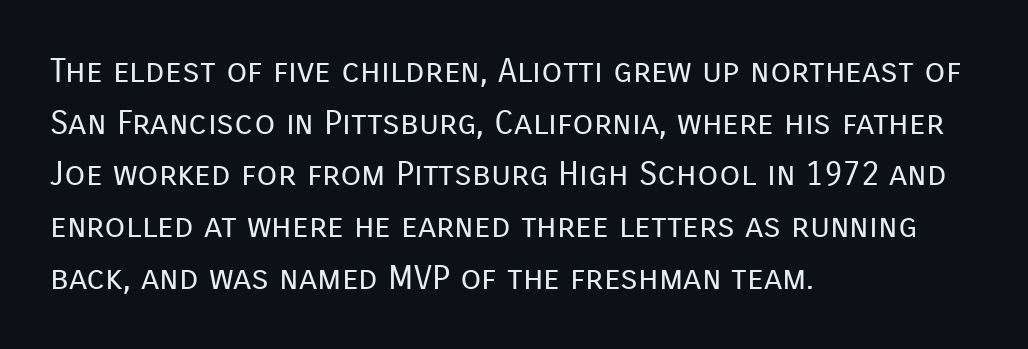
{"serif": "no", "italic": "no", "bold": "no", "weight": "regular", "width": "normal", "stroke_contrast": "low", "x_height": "medium", "monospaced": "no", "underline": "no", "align": "left", "line_spacing": "normal", "line_spacing_ratio": 1.52, "letter_spacing": "normal", "letter_spacing_em": 0.0, "glyph_px": 34}
